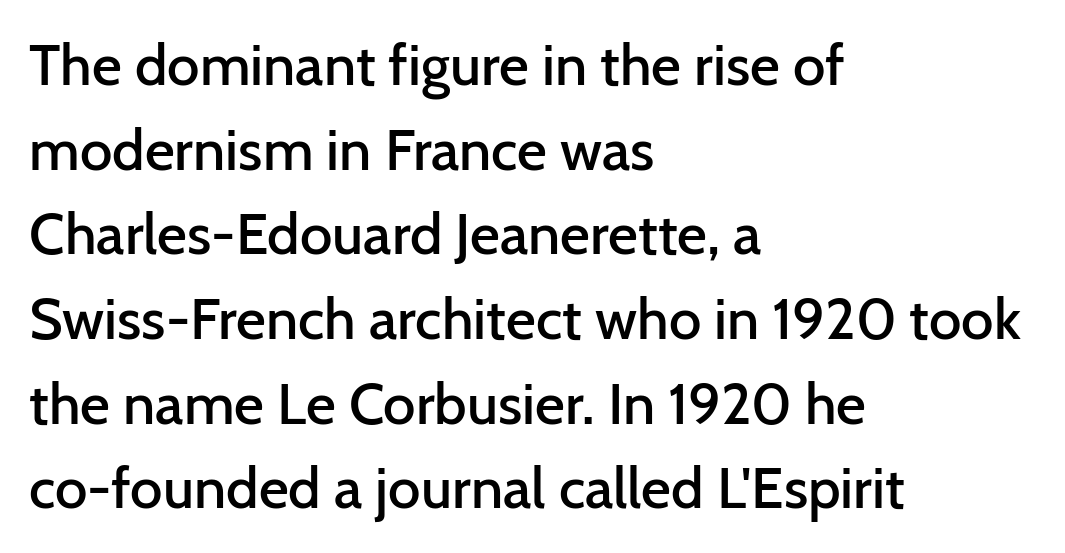
The image shows 58 px semibold sans-serif type, upright; set left-aligned, normal line spacing (1.46x), normal letter spacing, not underlined; low stroke contrast and a medium x-height.
